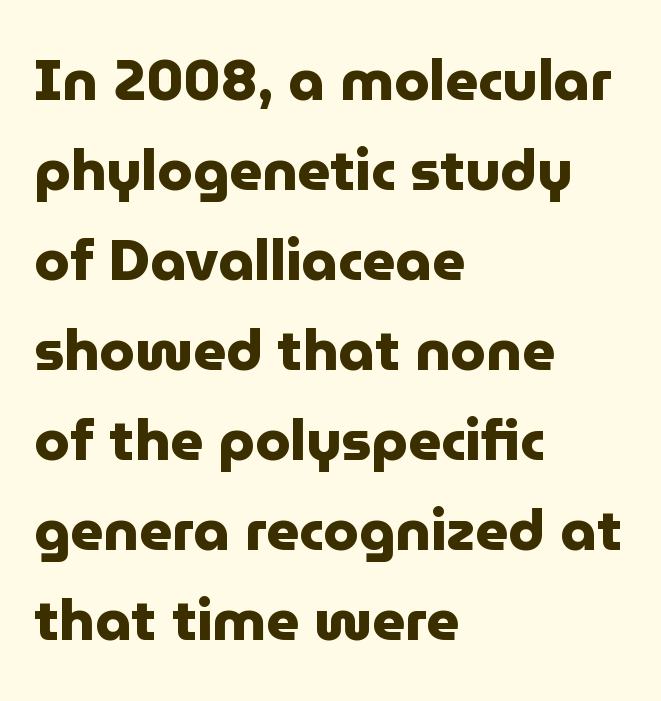
Q: Is the text bold? A: Yes.
Q: Is the text italic (slanted)? A: No, it is upright.
Q: Is the typeface a serif or a sans-serif typeface? A: Sans-serif.
Q: Is the text underlined? A: No.
Q: How is the paragraph aligned? A: Left-aligned.
Q: Is the spacing between letters normal or unusually wide? A: Normal.
Q: Is the spacing between lines tight, normal or loose? A: Normal.
Q: Width (condensed, normal, or wide)? A: Normal.
Q: Stroke contrast? A: Low.
Q: x-height? A: Medium.
Q: Monospaced? A: No.
